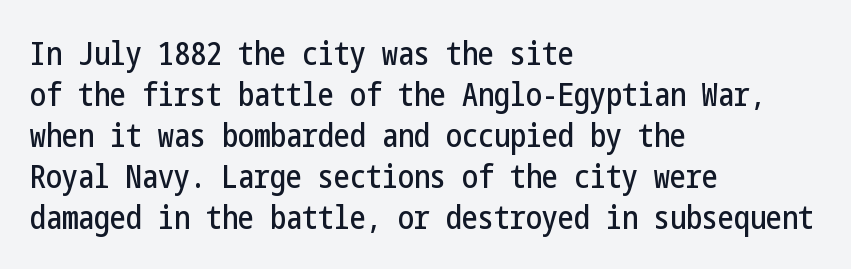
Q: Is the text italic (slanted)? A: No, it is upright.
Q: Is the typeface a serif or a sans-serif typeface? A: Sans-serif.
Q: Is the text underlined? A: No.
Q: How is the paragraph aligned? A: Left-aligned.
Q: Is the spacing between letters normal or unusually wide? A: Normal.
Q: Is the spacing between lines tight, normal or loose? A: Normal.
Q: Width (condensed, normal, or wide)? A: Condensed.
Q: Stroke contrast? A: Low.
Q: x-height? A: Medium.
